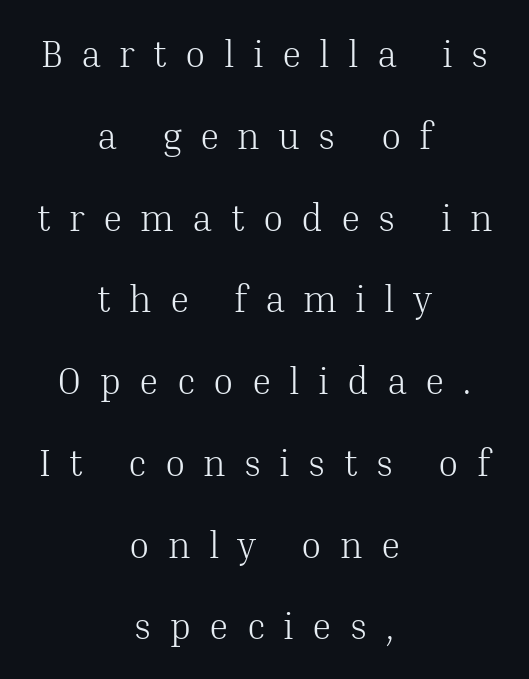
Q: Is the text bold? A: No.
Q: Is the text italic (slanted)? A: No, it is upright.
Q: Is the typeface a serif or a sans-serif typeface? A: Serif.
Q: Is the text underlined? A: No.
Q: How is the paragraph aligned? A: Centered.
Q: Is the spacing between letters normal or unusually wide? A: Unusually wide.
Q: Is the spacing between lines tight, normal or loose? A: Loose.
Q: Width (condensed, normal, or wide)? A: Normal.
Q: Stroke contrast? A: Medium.
Q: x-height? A: Medium.
Q: Monospaced? A: No.
